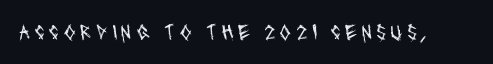
Q: Is the text bold? A: No.
Q: Is the text underlined? A: No.
Q: Is the spacing between letters normal or unusually wide? A: Unusually wide.
